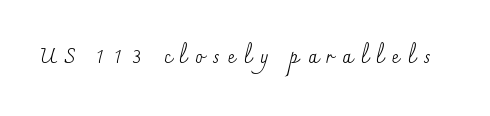
{"bold": "no", "underline": "no", "letter_spacing": "wide", "letter_spacing_em": 0.41, "glyph_px": 20}
